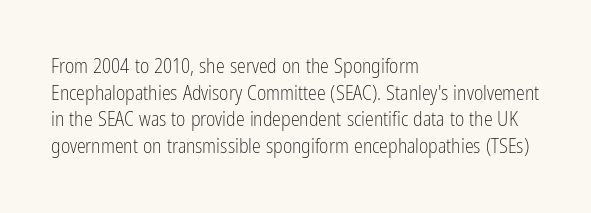
The image shows 20 px text type, upright; set left-aligned, normal line spacing (1.33x), normal letter spacing, not underlined.
